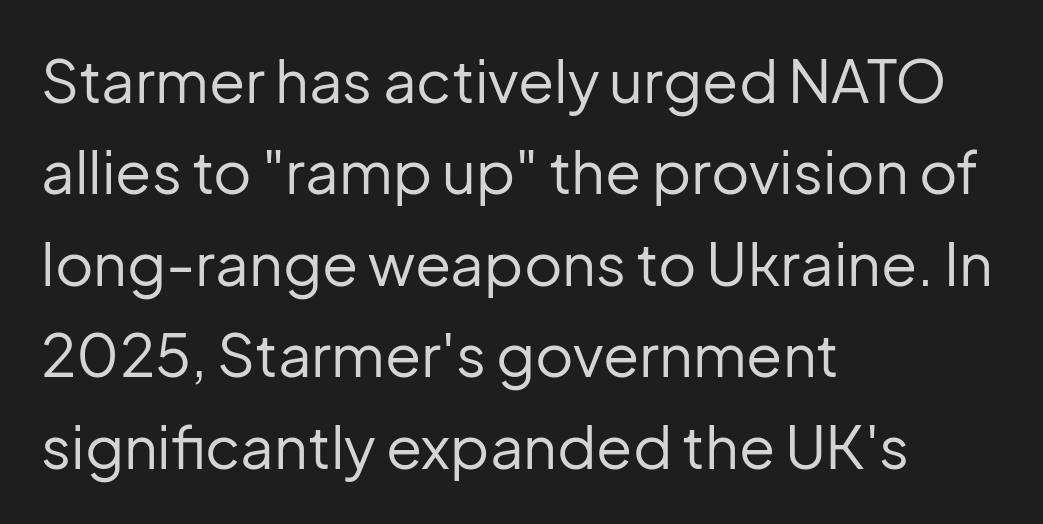
{"serif": "no", "italic": "no", "bold": "no", "weight": "regular", "width": "normal", "stroke_contrast": "low", "x_height": "medium", "monospaced": "no", "underline": "no", "align": "left", "line_spacing": "normal", "line_spacing_ratio": 1.55, "letter_spacing": "normal", "letter_spacing_em": 0.0, "glyph_px": 59}
